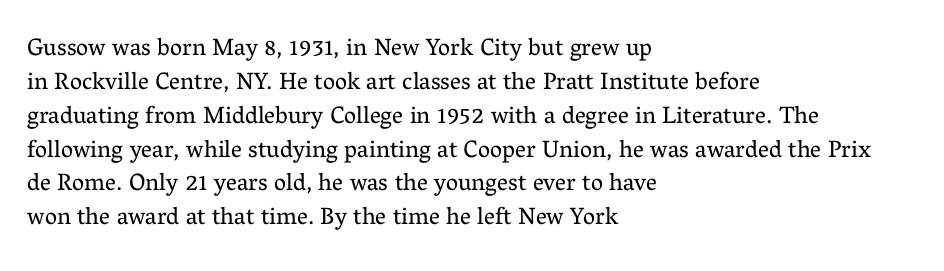
The image shows 24 px text type, upright; set left-aligned, normal line spacing (1.41x), normal letter spacing, not underlined.
